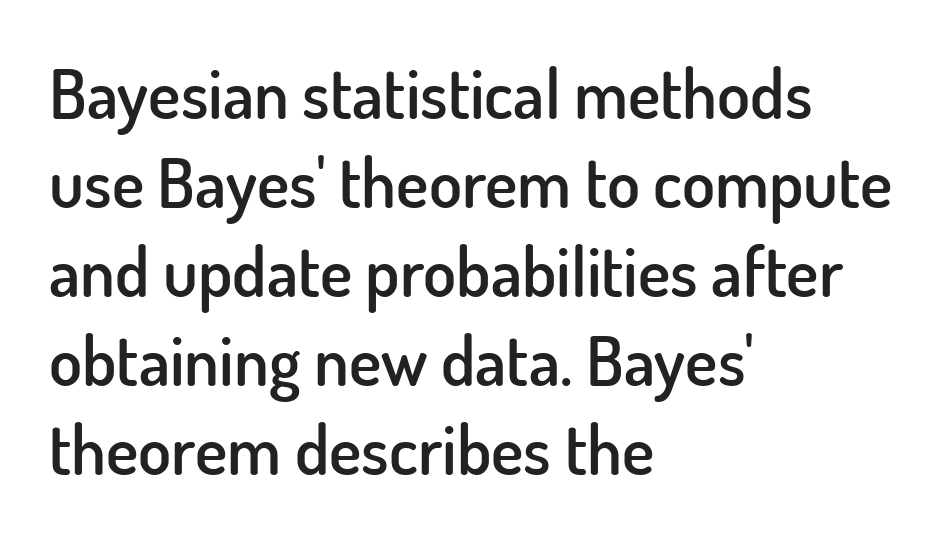
{"serif": "no", "italic": "no", "bold": "semi", "weight": "semibold", "width": "normal", "stroke_contrast": "low", "x_height": "small", "monospaced": "no", "underline": "no", "align": "left", "line_spacing": "normal", "line_spacing_ratio": 1.31, "letter_spacing": "normal", "letter_spacing_em": 0.0, "glyph_px": 68}
